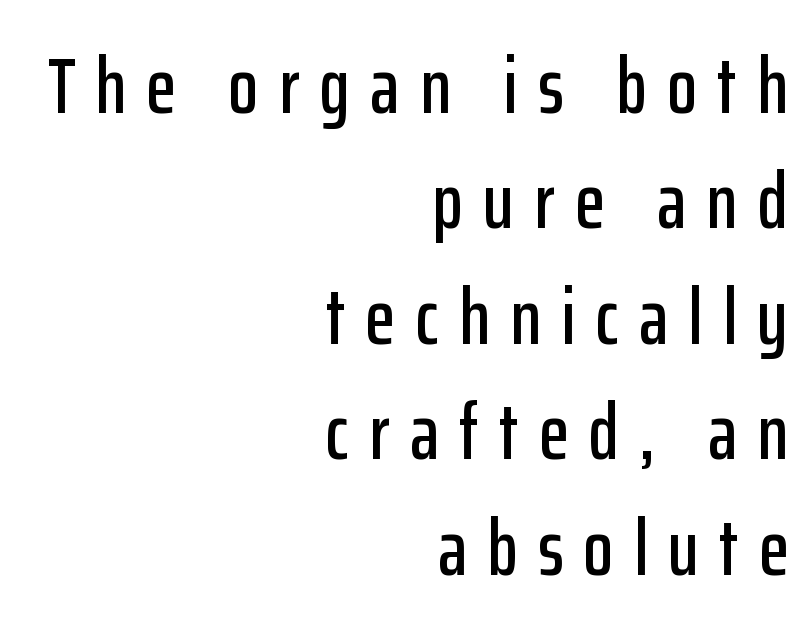
Q: Is the text italic (slanted)? A: No, it is upright.
Q: Is the typeface a serif or a sans-serif typeface? A: Sans-serif.
Q: Is the text underlined? A: No.
Q: How is the paragraph aligned? A: Right-aligned.
Q: Is the spacing between letters normal or unusually wide? A: Unusually wide.
Q: Is the spacing between lines tight, normal or loose? A: Normal.
Q: Width (condensed, normal, or wide)? A: Condensed.
Q: Stroke contrast? A: Low.
Q: x-height? A: Medium.
Q: Monospaced? A: No.
